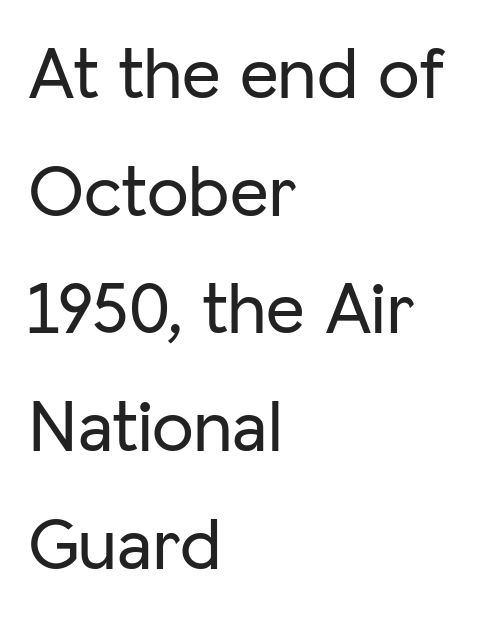
The image shows 75 px sans-serif type, upright; set left-aligned, normal line spacing (1.57x), normal letter spacing, not underlined; low stroke contrast and a medium x-height.
